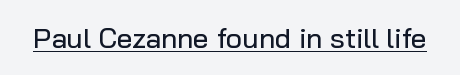
Each line of the rendering has a horizontal stroke beneath the glyphs. The letterforms sit shoulder to shoulder at normal distance. If you drew a line through each stem, it would be perfectly vertical. Nope, no serifs anywhere on these letters. This sample has the flowing, uneven cadence of proportional lettering.
